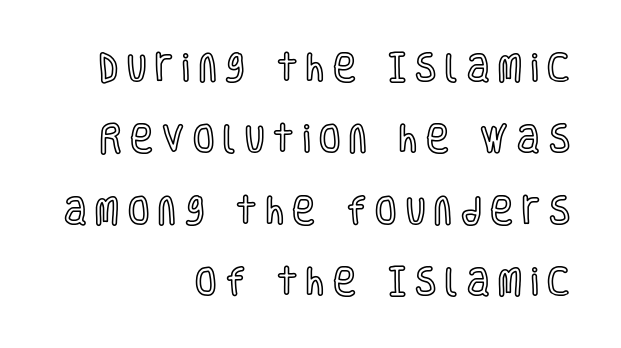
Q: Is the text italic (slanted)? A: No, it is upright.
Q: Is the text underlined? A: No.
Q: How is the paragraph aligned? A: Right-aligned.
Q: Is the spacing between letters normal or unusually wide? A: Unusually wide.
Q: Is the spacing between lines tight, normal or loose? A: Loose.
Q: Width (condensed, normal, or wide)? A: Condensed.
Q: x-height? A: Large.
Q: Monospaced? A: No.
